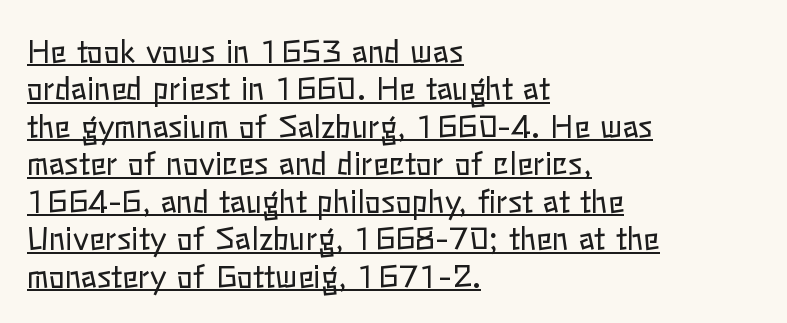
Q: Is the text bold? A: No.
Q: Is the text italic (slanted)? A: No, it is upright.
Q: Is the text underlined? A: Yes.
Q: How is the paragraph aligned? A: Left-aligned.
Q: Is the spacing between letters normal or unusually wide? A: Normal.
Q: Is the spacing between lines tight, normal or loose? A: Normal.
Q: Width (condensed, normal, or wide)? A: Normal.
Q: Stroke contrast? A: Low.
Q: x-height? A: Medium.
Q: Monospaced? A: No.
